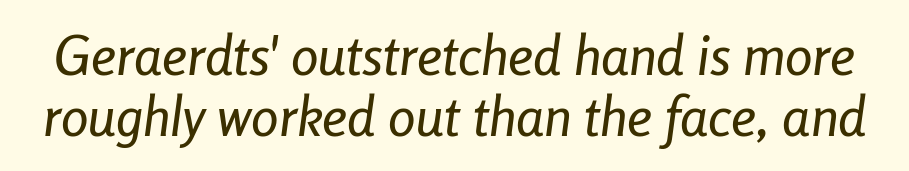
The image shows 55 px condensed type, italic (leaning right); set tight line spacing (1.11x), normal letter spacing, not underlined; low stroke contrast and a medium x-height.
